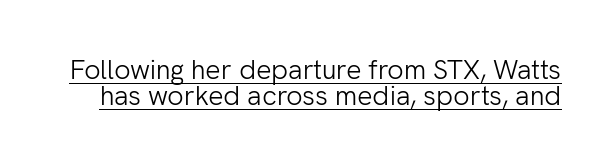
The image shows 27 px text type, upright; set tight line spacing (0.96x), normal letter spacing, underlined.
